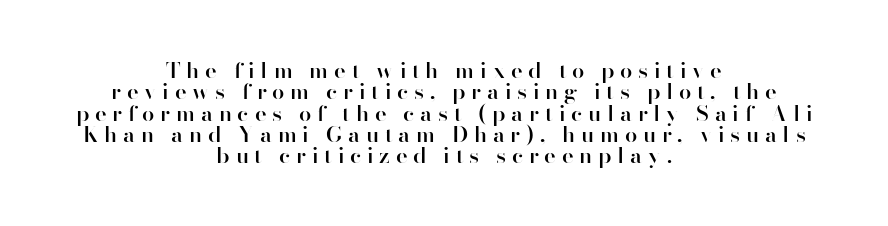
{"italic": "no", "bold": "semi", "underline": "no", "align": "center", "line_spacing": "tight", "line_spacing_ratio": 0.97, "letter_spacing": "wide", "letter_spacing_em": 0.26, "glyph_px": 22}
